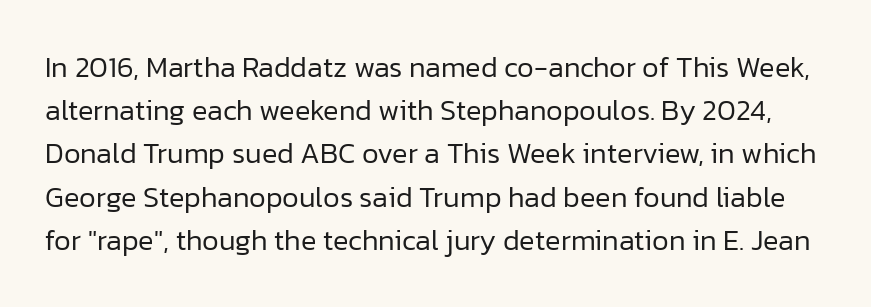
The image shows 29 px regular-weight sans-serif type, upright; set normal line spacing (1.49x), normal letter spacing, not underlined; low stroke contrast and a medium x-height.
